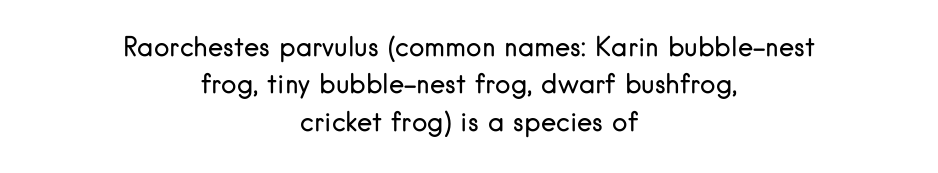
Words float on clear page, feet unadorned. The line texture is even and compact thanks to regular tracking. Stems here are at most as thick as an everyday book face. Do the letters lean? They stand straight.
